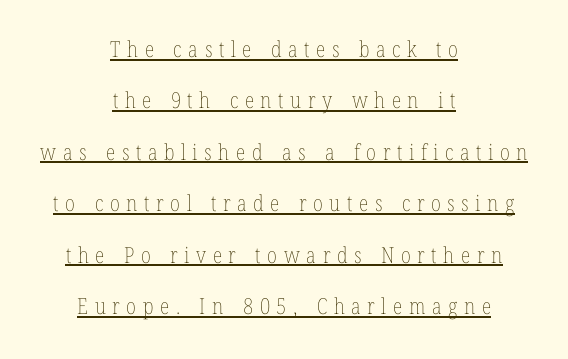
The image shows 22 px text type, upright; set centered, loose line spacing (2.34x), unusually wide letter spacing (+0.3 em), underlined.
